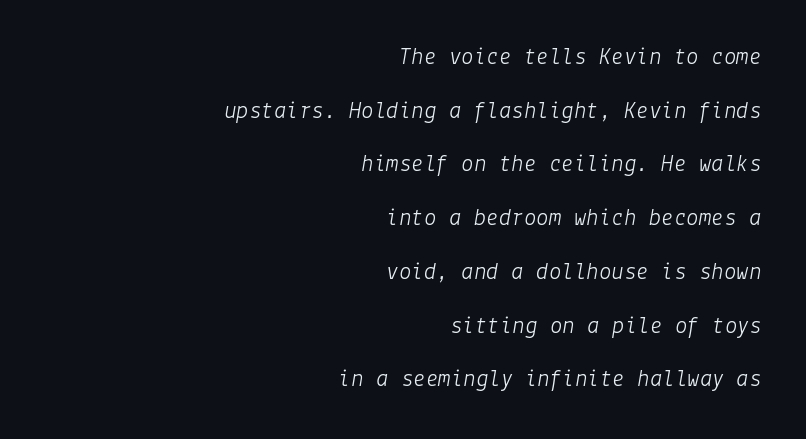
The image shows 25 px text type, italic (leaning right); set right-aligned, loose line spacing (2.15x), normal letter spacing, not underlined.
